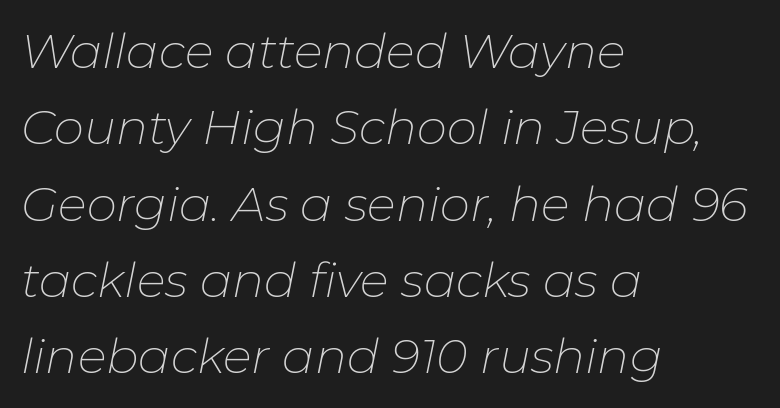
Nothing heavy about these letters — not bold at all. Every character sits at an angle, as italics do. Descender tails drop into unmarked territory. The letters advance in unequal steps, a hallmark of proportional type.
